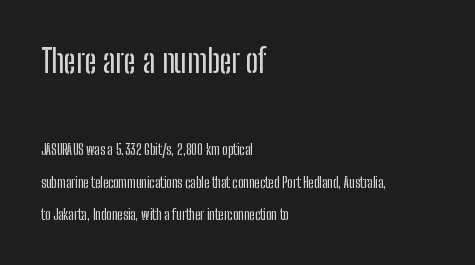
Q: Is the text italic (slanted)? A: No, it is upright.
Q: Is the typeface a serif or a sans-serif typeface? A: Sans-serif.
Q: Is the text underlined? A: No.
Q: How is the paragraph aligned? A: Left-aligned.
Q: Is the spacing between letters normal or unusually wide? A: Normal.
Q: Is the spacing between lines tight, normal or loose? A: Loose.
Q: Which block of text is set in a larger size, the first (top) or the second (bottom)? A: The first (top) one.
Q: Width (condensed, normal, or wide)? A: Condensed.
Q: Stroke contrast? A: Low.
Q: x-height? A: Medium.
Q: Monospaced? A: No.
